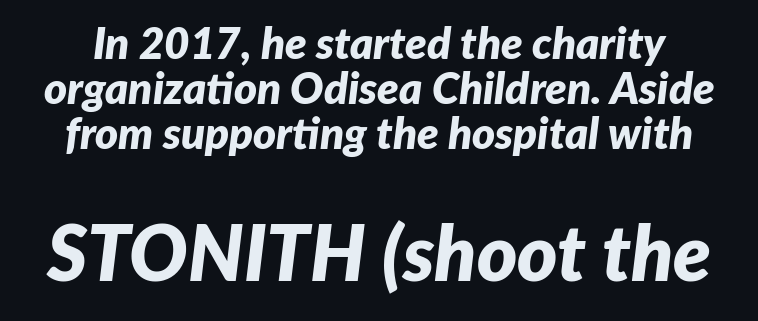
{"italic": "yes", "lean": "right", "slant_degrees": 7, "bold": "yes", "weight": "bold", "width": "normal", "stroke_contrast": "low", "x_height": "medium", "monospaced": "no", "underline": "no", "line_spacing": "tight", "line_spacing_ratio": 1.02, "letter_spacing": "normal", "letter_spacing_em": 0.0, "larger_block": "second", "size_ratio": 1.75, "glyph_px": 77}
